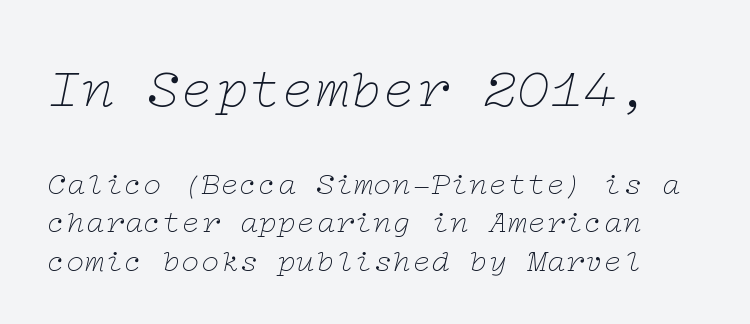
The typesetting does not lean heavy: it is not bold. Honestly, there is no underline to notice here at all. Does the type have serifs? Yes, each stem ends in a small foot. Would a proofreader flag this as italicized? Yes. Typesetter's note — upper block bumped up in size, lower block left smaller.
